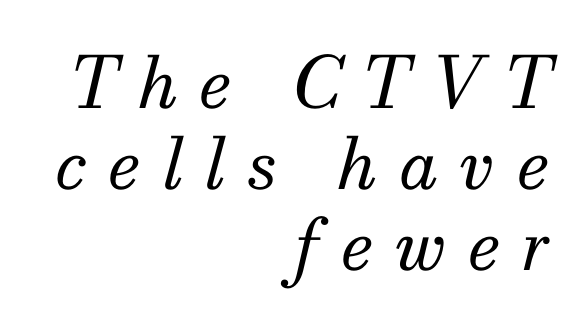
{"serif": "yes", "italic": "yes", "lean": "right", "slant_degrees": 13, "bold": "no", "weight": "regular", "width": "normal", "stroke_contrast": "medium", "x_height": "small", "monospaced": "no", "underline": "no", "align": "right", "line_spacing": "tight", "line_spacing_ratio": 1.14, "letter_spacing": "wide", "letter_spacing_em": 0.3, "glyph_px": 71}
